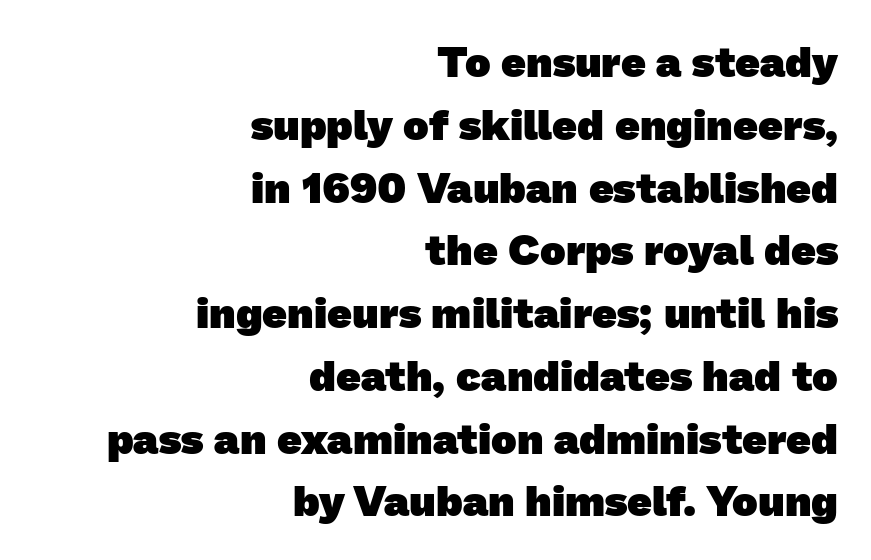
The characters look thick and weighty, a clear bold. Looks like regular typesetting: each glyph gets only the width it needs. Words appear dense and cohesive because spacing is normal. Nobody drew a line under any word here.
